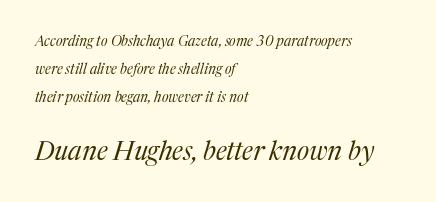
Q: Is the text bold? A: No.
Q: Is the text italic (slanted)? A: Yes, it leans right by about 17 degrees.
Q: Is the text underlined? A: No.
Q: How is the paragraph aligned? A: Left-aligned.
Q: Is the spacing between letters normal or unusually wide? A: Normal.
Q: Is the spacing between lines tight, normal or loose? A: Loose.
Q: Which block of text is set in a larger size, the first (top) or the second (bottom)? A: The second (bottom) one.
